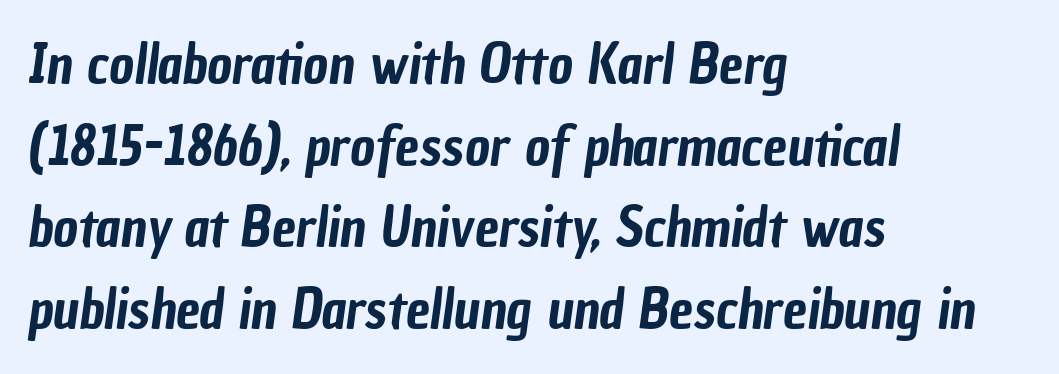
What's the leading like? Ordinary, nothing unusual. Look at the tracking — it's just the regular setting, nothing added. Letters rest on an invisible, unmarked baseline. The rendering uses natural spacing where letterforms have individual widths. Classification — sans serif. The ragged edge is on the right, which tells us the setting is flush left.
